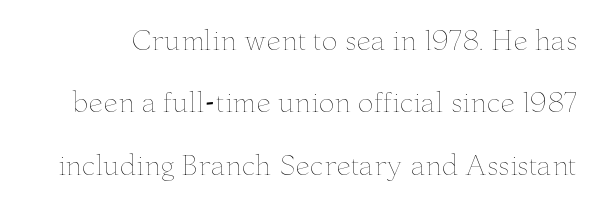
The image shows 26 px text type, upright; set loose line spacing (2.4x), normal letter spacing, not underlined.
